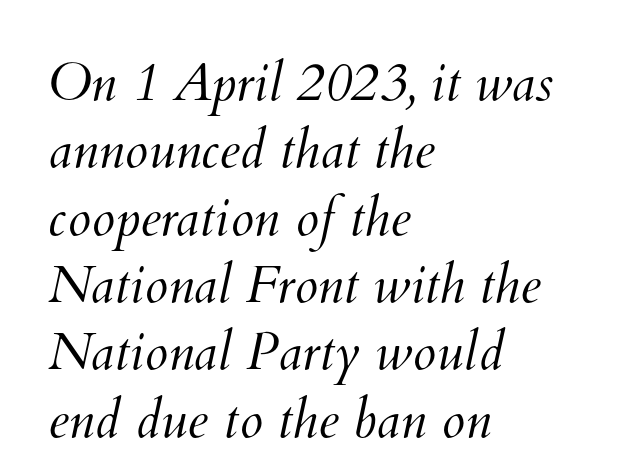
In CSS terms this would be text-align: left. Do the characters align in a grid? No, the font is proportional. No letter is thick-stroked: the sample isn't bold. A clean baseline with only descenders dipping below it.
